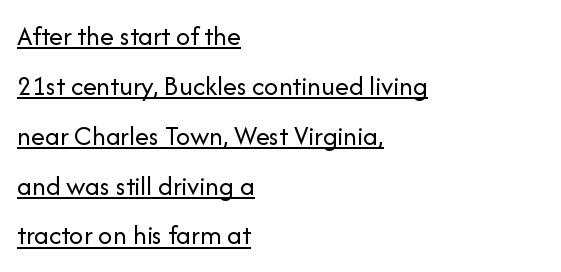
The face used here appears with an underline applied. How are the letters spaced? Ordinarily, with no added tracking. Here the designer chose a conventional face with non-uniform glyph widths. Regarding serifs, this sample does without them.
